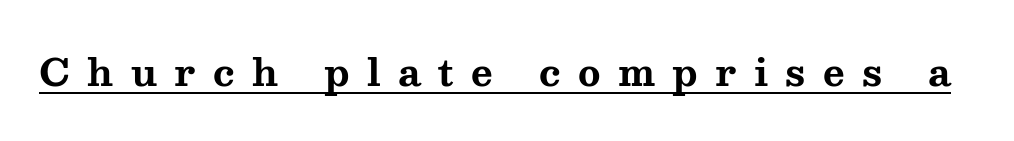
Q: Is the text bold? A: Yes.
Q: Is the text italic (slanted)? A: No, it is upright.
Q: Is the typeface a serif or a sans-serif typeface? A: Serif.
Q: Is the text underlined? A: Yes.
Q: Is the spacing between letters normal or unusually wide? A: Unusually wide.
Q: Width (condensed, normal, or wide)? A: Wide.
Q: Stroke contrast? A: Medium.
Q: x-height? A: Medium.
Q: Monospaced? A: No.
